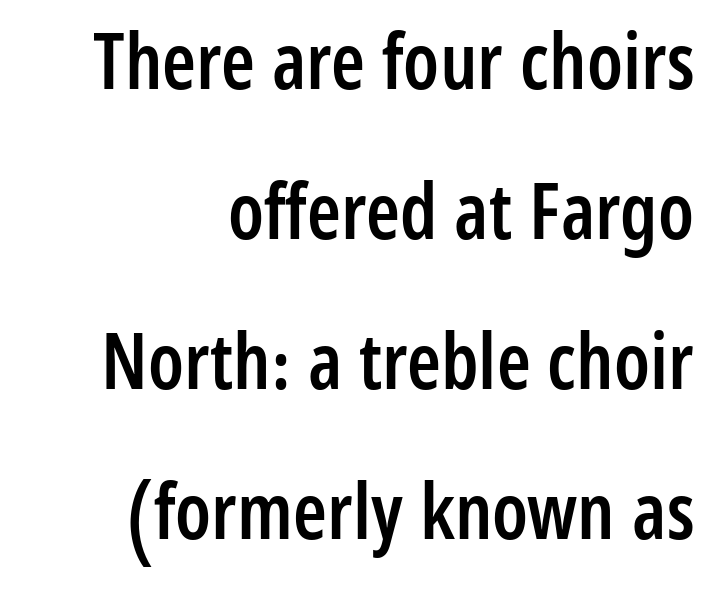
Q: Is the text bold? A: Semi-bold.
Q: Is the text italic (slanted)? A: No, it is upright.
Q: Is the typeface a serif or a sans-serif typeface? A: Sans-serif.
Q: Is the text underlined? A: No.
Q: How is the paragraph aligned? A: Right-aligned.
Q: Is the spacing between letters normal or unusually wide? A: Normal.
Q: Is the spacing between lines tight, normal or loose? A: Loose.
Q: Width (condensed, normal, or wide)? A: Condensed.
Q: Stroke contrast? A: Low.
Q: x-height? A: Medium.
Q: Monospaced? A: No.
